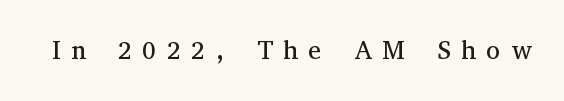
{"italic": "no", "bold": "no", "underline": "no", "letter_spacing": "wide", "letter_spacing_em": 0.4, "glyph_px": 26}
